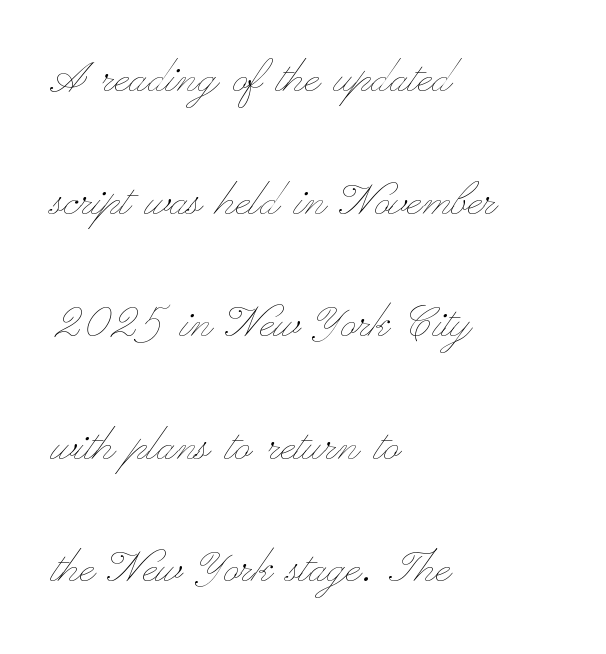
Q: Is the text bold? A: No.
Q: Is the text italic (slanted)? A: Yes.
Q: Is the text underlined? A: No.
Q: How is the paragraph aligned? A: Left-aligned.
Q: Is the spacing between letters normal or unusually wide? A: Normal.
Q: Is the spacing between lines tight, normal or loose? A: Loose.
Q: Width (condensed, normal, or wide)? A: Wide.
Q: Stroke contrast? A: Low.
Q: x-height? A: Small.
Q: Monospaced? A: No.
